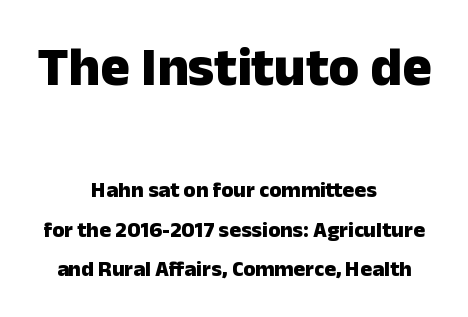
{"serif": "no", "italic": "no", "bold": "yes", "weight": "heavy", "width": "normal", "stroke_contrast": "low", "x_height": "medium", "monospaced": "no", "underline": "no", "align": "center", "line_spacing_ratio": 1.79, "letter_spacing": "normal", "letter_spacing_em": 0.0, "larger_block": "first", "size_ratio": 2.5, "glyph_px": 55}
